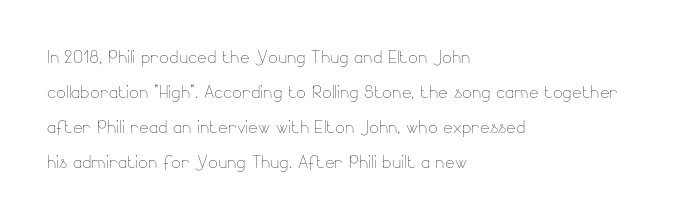
Weight: not bold — regular or lighter. The typesetter chose a ragged-right arrangement here. Each new line begins a customary step beneath the previous one. You could call the tracking neutral — neither tight nor loose. Only glyphs here, with clear space below each row. You can tell it's not italic because the verticals are truly vertical.
